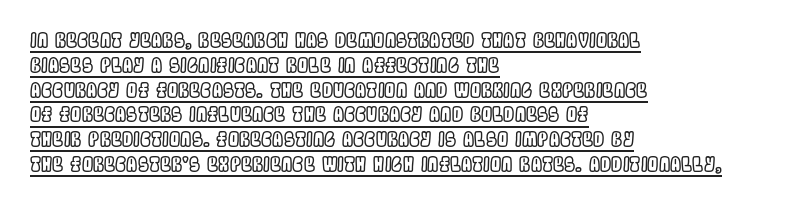
The image shows 20 px text type, upright; set left-aligned, line spacing 1.24x, normal letter spacing, underlined.
